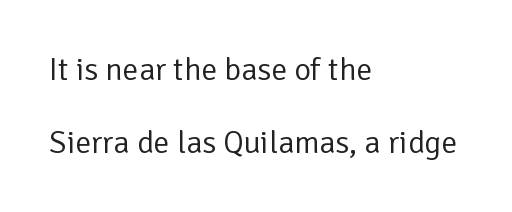
The image shows 32 px regular-weight sans-serif type, upright; set left-aligned, loose line spacing (2.28x), normal letter spacing, not underlined; low stroke contrast and a medium x-height.
